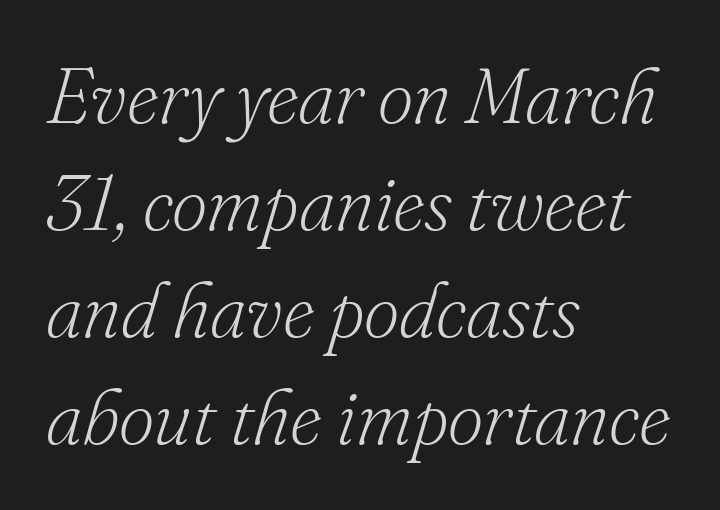
The image shows 78 px light serif type, italic (leaning right); set left-aligned, normal line spacing (1.37x), normal letter spacing, not underlined; low stroke contrast and a small x-height.
